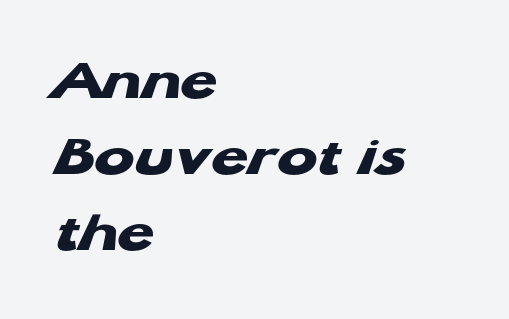
Q: Is the text bold? A: Yes.
Q: Is the typeface a serif or a sans-serif typeface? A: Sans-serif.
Q: Is the text underlined? A: No.
Q: How is the paragraph aligned? A: Left-aligned.
Q: Is the spacing between letters normal or unusually wide? A: Normal.
Q: Is the spacing between lines tight, normal or loose? A: Normal.
Q: Width (condensed, normal, or wide)? A: Wide.
Q: Stroke contrast? A: Low.
Q: x-height? A: Medium.
Q: Monospaced? A: No.
